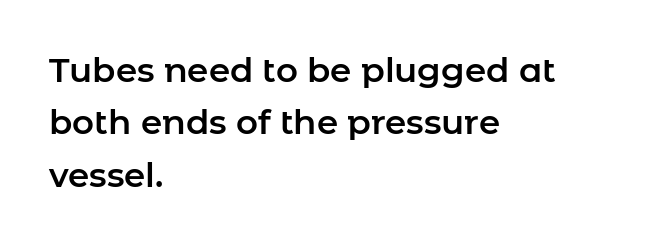
{"serif": "no", "italic": "no", "width": "normal", "stroke_contrast": "low", "x_height": "medium", "monospaced": "no", "underline": "no", "align": "left", "line_spacing": "normal", "line_spacing_ratio": 1.54, "letter_spacing": "normal", "letter_spacing_em": 0.0, "glyph_px": 34}
